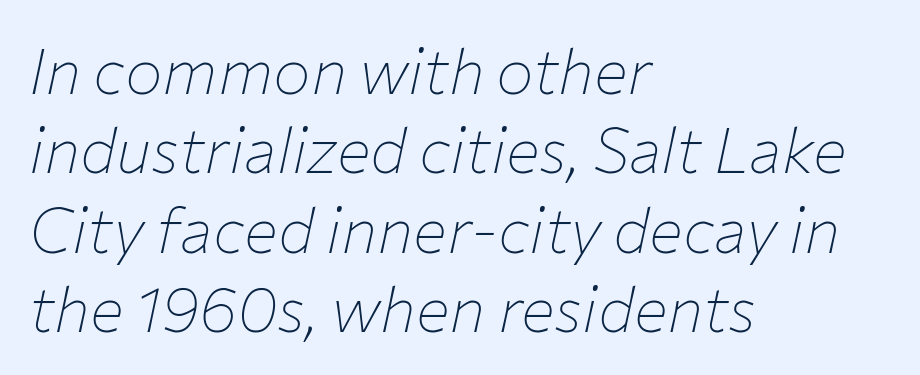
The image shows 63 px thin type, italic (leaning right); set left-aligned, normal line spacing (1.26x), normal letter spacing, not underlined; low stroke contrast and a medium x-height.
